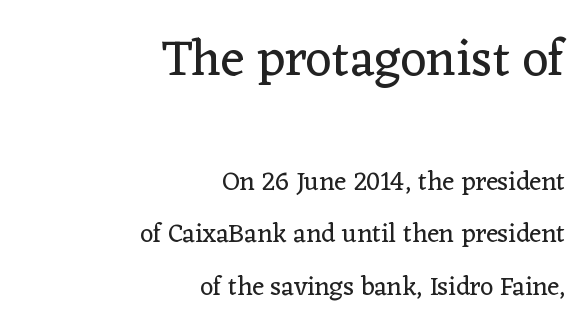
The image shows 51 px regular-weight serif type, upright; set right-aligned, loose line spacing (2.02x), normal letter spacing, not underlined; the first (top) block is 1.96x larger; low stroke contrast and a medium x-height.
